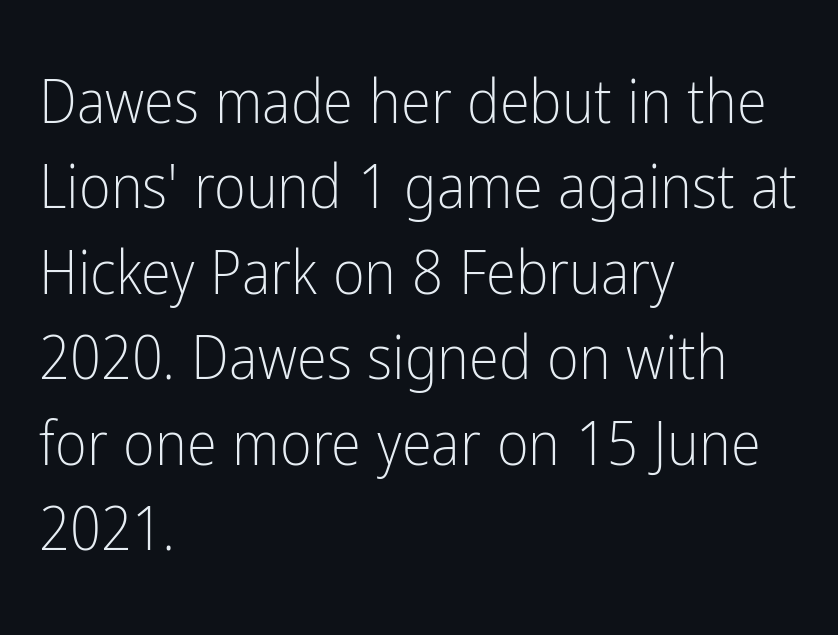
The text was rendered using a sans face with plain stroke endings. Check under the words: just untouched page. Visually the block forms a straight wall on the left and a jagged coastline on the right. The letters advance in unequal steps, a hallmark of proportional type. The type is set solid horizontally, with unmodified tracking.
